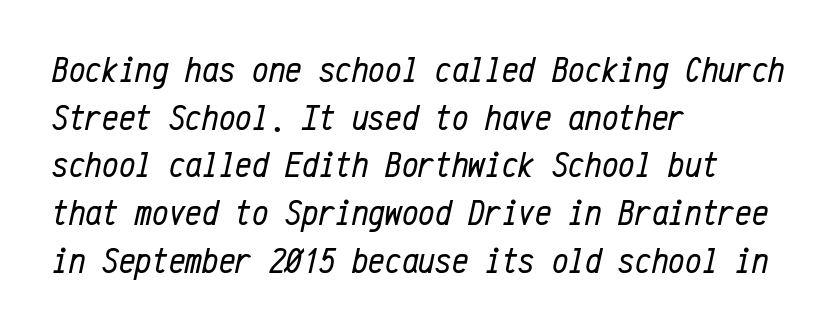
These lines keep a tight, regular rhythm from letter to letter. Lines of text with bare space underneath. Compared with a typical body face, this is equally light or lighter still. Each letter, wide or thin by design, is forced into the same width here. Slanted lettering throughout. These lines stack with their left ends in a neat column.
